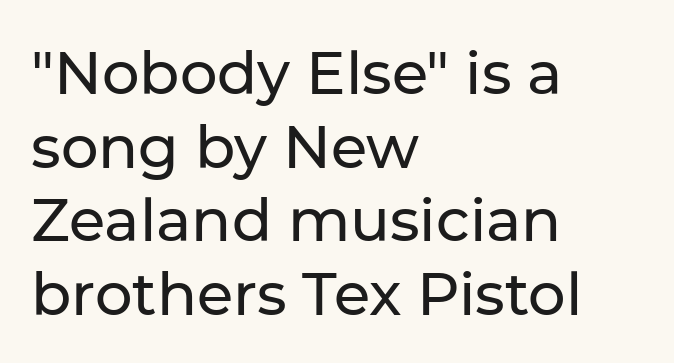
The image shows 59 px sans-serif type, upright; set left-aligned, normal line spacing (1.25x), normal letter spacing, not underlined; low stroke contrast and a medium x-height.
